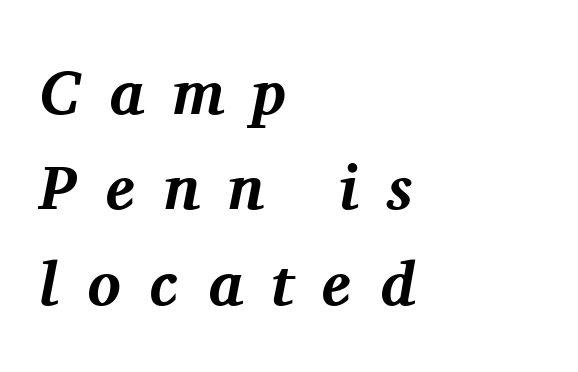
Typesetter's note: full bold, strokes at maximum text heaviness. Does the lettering tilt? It does — this is italic. Vertical spacing — default. Here the designer chose a conventional face with non-uniform glyph widths. No word sits above an underline.
